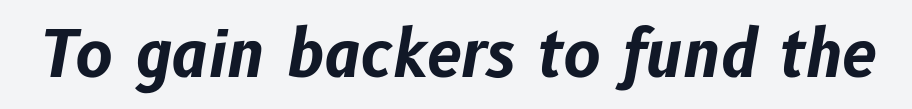
A typesetter would call this zero additional tracking. Varying glyph widths throughout — classic text-font behaviour. Check under the words: just untouched page. Caption: bold face, heavy strokes.
